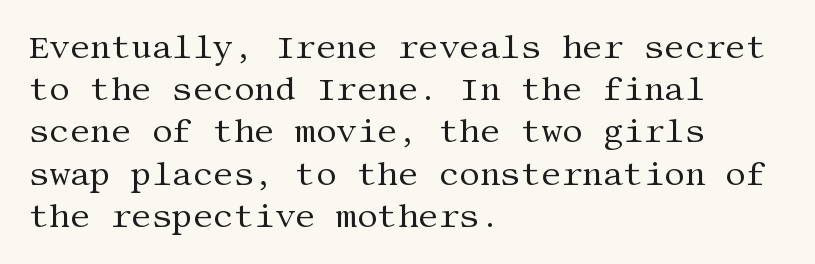
Q: Is the text bold? A: No.
Q: Is the text italic (slanted)? A: No, it is upright.
Q: Is the typeface a serif or a sans-serif typeface? A: Serif.
Q: Is the text underlined? A: No.
Q: How is the paragraph aligned? A: Left-aligned.
Q: Is the spacing between letters normal or unusually wide? A: Normal.
Q: Is the spacing between lines tight, normal or loose? A: Normal.
Q: Width (condensed, normal, or wide)? A: Normal.
Q: Stroke contrast? A: Medium.
Q: x-height? A: Large.
